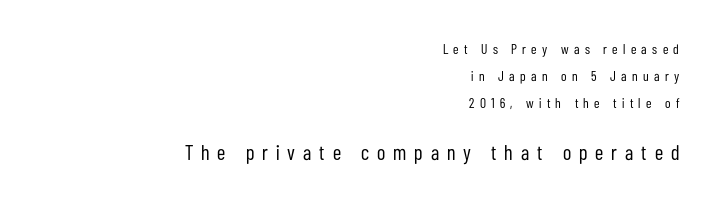
Q: Is the text bold? A: No.
Q: Is the text italic (slanted)? A: No, it is upright.
Q: Is the text underlined? A: No.
Q: How is the paragraph aligned? A: Right-aligned.
Q: Is the spacing between letters normal or unusually wide? A: Unusually wide.
Q: Is the spacing between lines tight, normal or loose? A: Loose.
Q: Which block of text is set in a larger size, the first (top) or the second (bottom)? A: The second (bottom) one.
